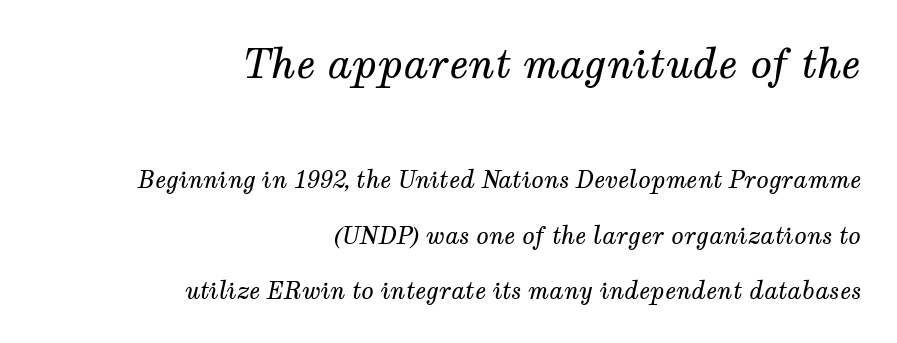
Q: Is the text bold? A: No.
Q: Is the text italic (slanted)? A: Yes, it leans right by about 12 degrees.
Q: Is the typeface a serif or a sans-serif typeface? A: Serif.
Q: Is the text underlined? A: No.
Q: How is the paragraph aligned? A: Right-aligned.
Q: Is the spacing between letters normal or unusually wide? A: Normal.
Q: Is the spacing between lines tight, normal or loose? A: Loose.
Q: Which block of text is set in a larger size, the first (top) or the second (bottom)? A: The first (top) one.
Q: Width (condensed, normal, or wide)? A: Normal.
Q: Stroke contrast? A: Medium.
Q: x-height? A: Medium.
Q: Monospaced? A: No.
